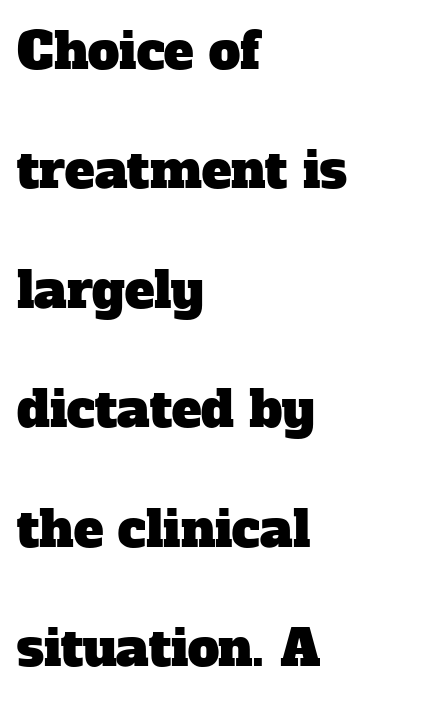
Does the copy run flush right? No — it runs flush left. A serif font was chosen for this passage. The vertical gap from one line to the next is large. Is the letter spacing exaggerated? No — it looks like the ordinary default. Spacing verdict: proportional, widths tailored to each character. The words here are not underlined.
